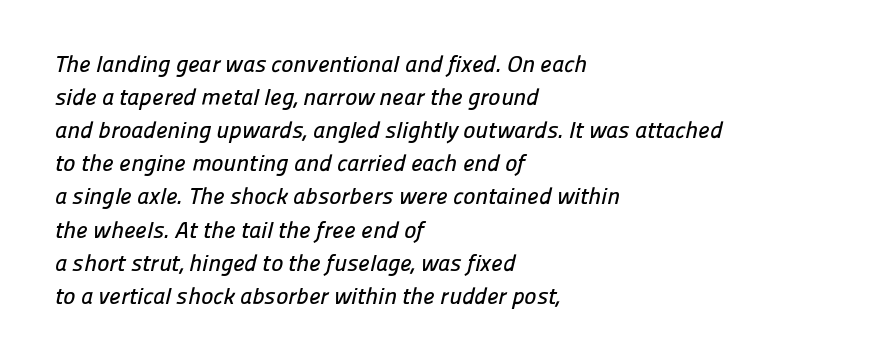
{"underline": "no", "align": "left", "line_spacing": "normal", "line_spacing_ratio": 1.44, "letter_spacing": "normal", "letter_spacing_em": 0.0, "glyph_px": 23}
